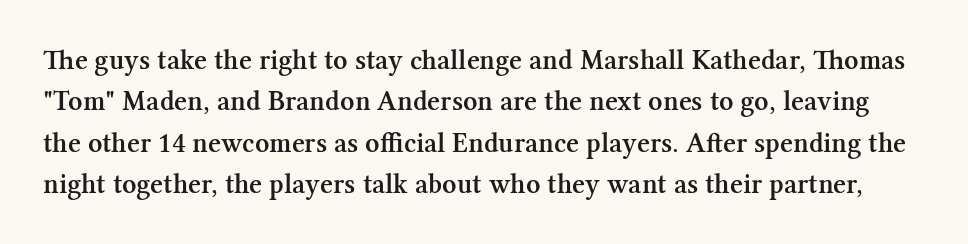
Q: Is the text bold? A: Semi-bold.
Q: Is the text italic (slanted)? A: No, it is upright.
Q: Is the typeface a serif or a sans-serif typeface? A: Serif.
Q: Is the text underlined? A: No.
Q: Is the spacing between letters normal or unusually wide? A: Normal.
Q: Is the spacing between lines tight, normal or loose? A: Normal.
Q: Width (condensed, normal, or wide)? A: Normal.
Q: Stroke contrast? A: Medium.
Q: x-height? A: Medium.
Q: Monospaced? A: No.
